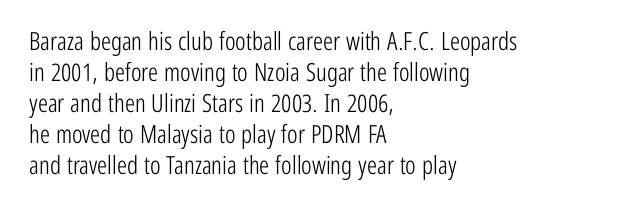
The image shows 25 px text type, upright; set left-aligned, line spacing 1.24x, normal letter spacing, not underlined.
